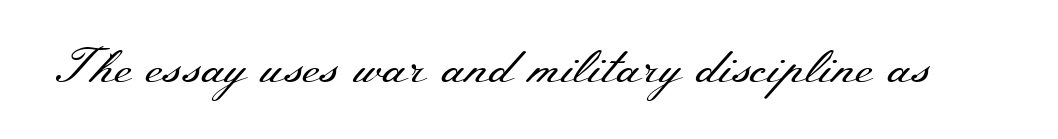
{"serif": "yes", "bold": "no", "weight": "regular", "width": "wide", "stroke_contrast": "medium", "x_height": "small", "monospaced": "no", "underline": "no", "letter_spacing": "normal", "letter_spacing_em": 0.0, "glyph_px": 49}
